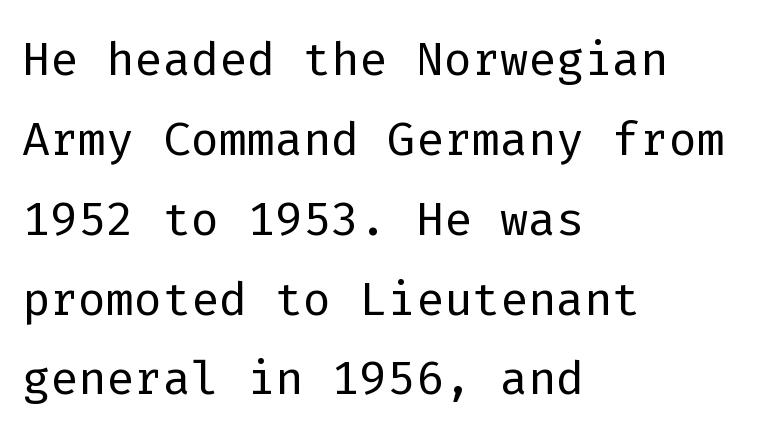
The type family on display is of the sans-serif kind. Every character here occupies the same horizontal width, giving the sample a typewriter-like rhythm. Each row of text sits above clean, open space. This is not heavy type; no bold has been used. The typesetter chose a ragged-right arrangement here. The rendering keeps characters at their native spacing.
